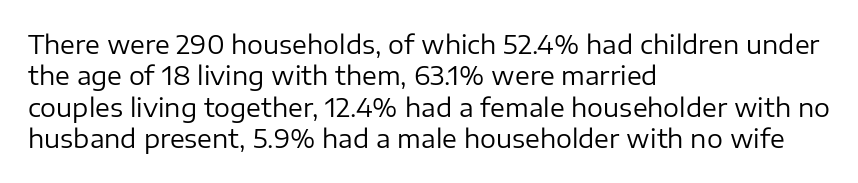
{"italic": "no", "bold": "no", "underline": "no", "align": "left", "line_spacing": "normal", "line_spacing_ratio": 1.26, "letter_spacing": "normal", "letter_spacing_em": 0.0, "glyph_px": 25}
